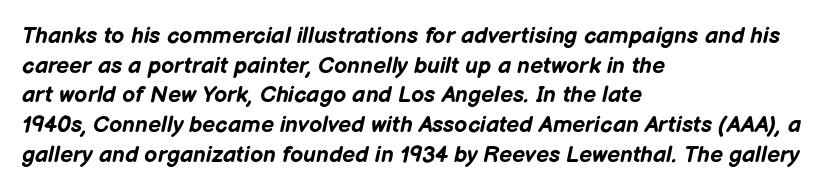
Check under the words: just untouched page. You can tell it's italic because the verticals aren't actually vertical. Caption: multi-line text, flush left, ragged right. Characters follow at the spacing the type designer built in. Every letter is thick-stroked: bold, no question.
